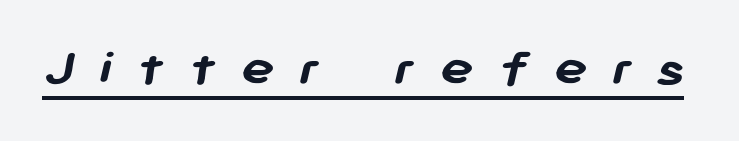
Q: Is the text bold? A: Yes.
Q: Is the typeface a serif or a sans-serif typeface? A: Sans-serif.
Q: Is the text underlined? A: Yes.
Q: Is the spacing between letters normal or unusually wide? A: Unusually wide.
Q: Width (condensed, normal, or wide)? A: Normal.
Q: Stroke contrast? A: Low.
Q: x-height? A: Medium.
Q: Monospaced? A: No.
